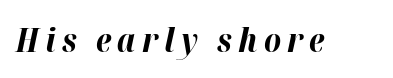
Q: Is the text bold? A: Yes.
Q: Is the text italic (slanted)? A: Yes, it leans right by about 12 degrees.
Q: Is the text underlined? A: No.
Q: Width (condensed, normal, or wide)? A: Normal.
Q: Stroke contrast? A: High.
Q: x-height? A: Medium.
Q: Monospaced? A: No.
